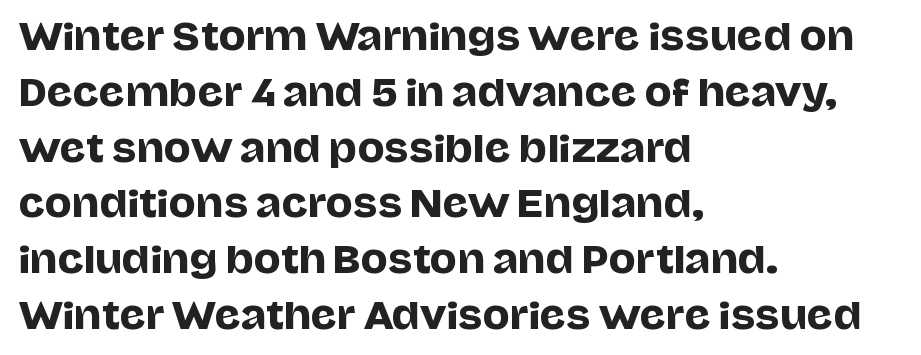
The image shows 36 px sans-serif type, upright; set left-aligned, normal line spacing (1.55x), normal letter spacing, not underlined; low stroke contrast and a large x-height.
